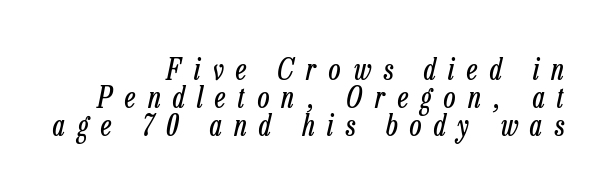
The image shows 29 px regular-weight, condensed type, italic (leaning right); set right-aligned, tight line spacing (0.97x), unusually wide letter spacing (+0.43 em), not underlined; low stroke contrast and a medium x-height.
